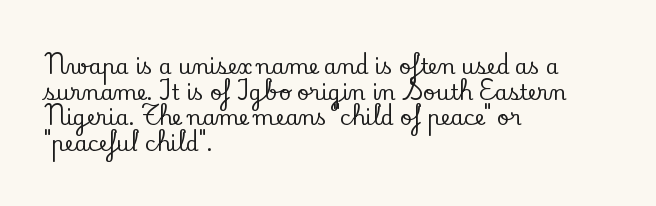
Q: Is the text italic (slanted)? A: No, it is upright.
Q: Is the text underlined? A: No.
Q: How is the paragraph aligned? A: Left-aligned.
Q: Is the spacing between letters normal or unusually wide? A: Normal.
